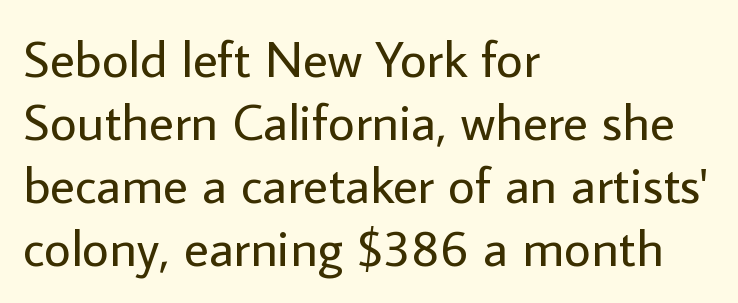
The string is rendered with underlining switched off. It's the straight-up-and-down kind of type. The letters advance in unequal steps, a hallmark of proportional type. Where is the straight margin? On the left. The passage shown is typeset with a sans-serif family. The tracking reads as untouched default to a designer's eye.
